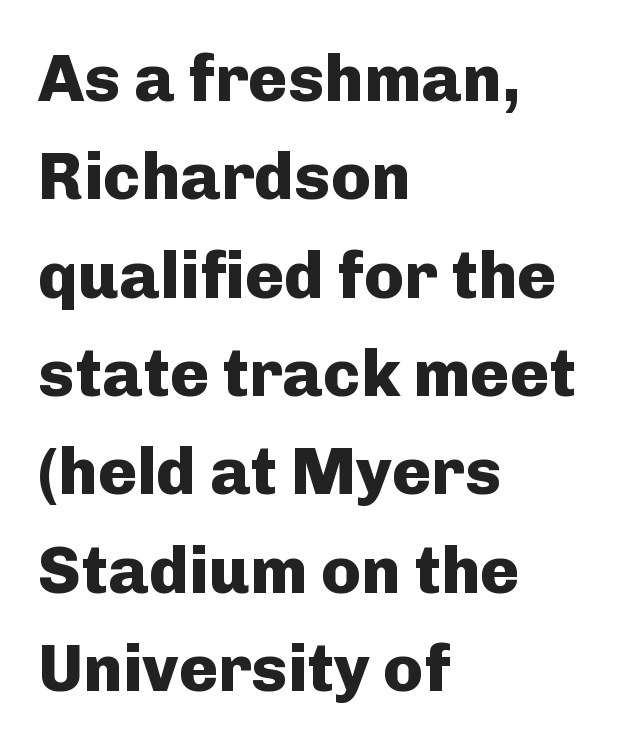
The image shows 66 px heavy sans-serif type, upright; set left-aligned, normal line spacing (1.49x), normal letter spacing, not underlined; low stroke contrast and a medium x-height.
